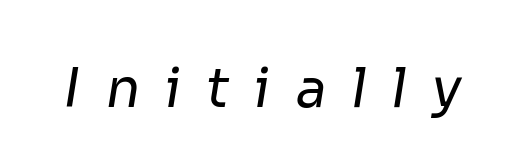
Spacing verdict: proportional, widths tailored to each character. Are there feet on the stems? There aren't — it's a sans. These lines have a slow, spaced-out rhythm from letter to letter. No extra ink here — the face is not bold. Letters rest on an invisible, unmarked baseline.
